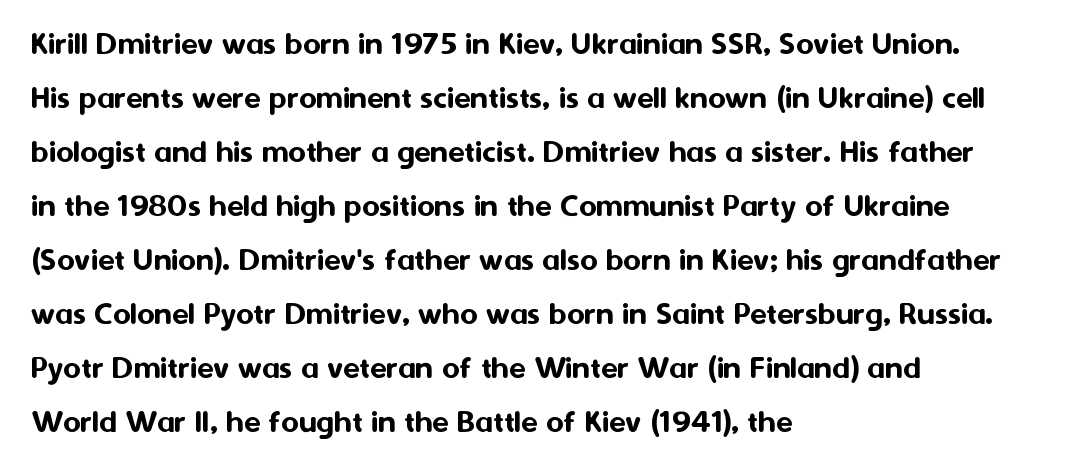
{"serif": "no", "italic": "no", "width": "normal", "stroke_contrast": "medium", "x_height": "medium", "monospaced": "no", "underline": "no", "align": "left", "line_spacing": "normal", "line_spacing_ratio": 1.59, "letter_spacing": "normal", "letter_spacing_em": 0.0, "glyph_px": 34}
